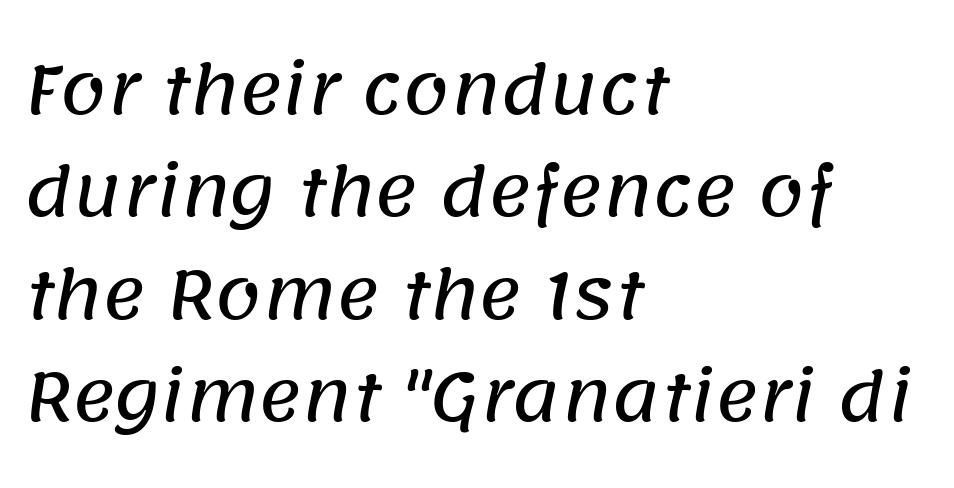
{"serif": "no", "width": "normal", "stroke_contrast": "low", "x_height": "large", "monospaced": "no", "underline": "no", "align": "left", "line_spacing": "normal", "line_spacing_ratio": 1.55, "letter_spacing": "normal", "letter_spacing_em": 0.0, "glyph_px": 66}
